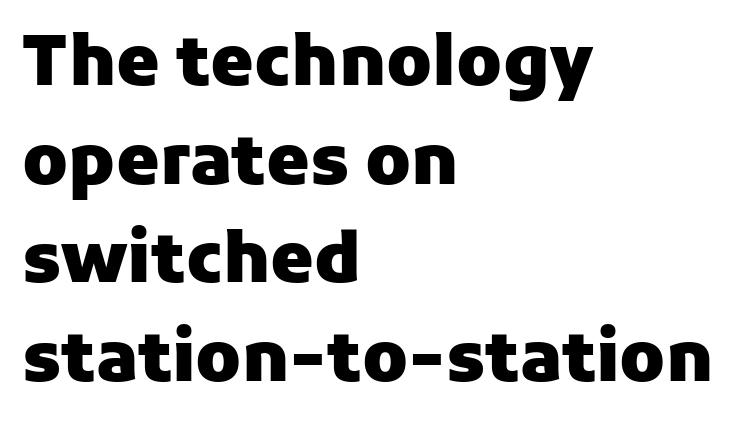
Here the designer chose a conventional face with non-uniform glyph widths. Underline: absent. In terms of weight, the rendering is a true, heavy bold. A typesetter would call this leading conventional body-copy spacing.
